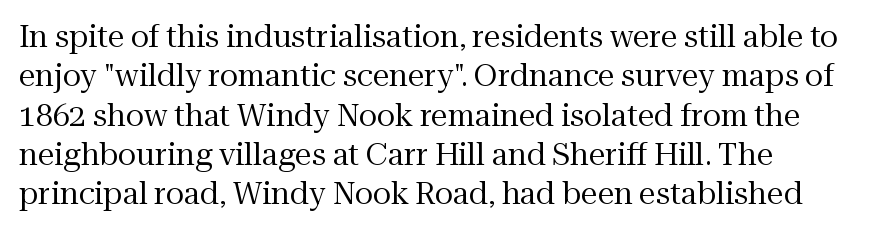
Q: Is the text bold? A: No.
Q: Is the text italic (slanted)? A: No, it is upright.
Q: Is the typeface a serif or a sans-serif typeface? A: Serif.
Q: Is the text underlined? A: No.
Q: How is the paragraph aligned? A: Left-aligned.
Q: Is the spacing between letters normal or unusually wide? A: Normal.
Q: Is the spacing between lines tight, normal or loose? A: Normal.
Q: Width (condensed, normal, or wide)? A: Normal.
Q: Stroke contrast? A: Medium.
Q: x-height? A: Medium.
Q: Monospaced? A: No.
